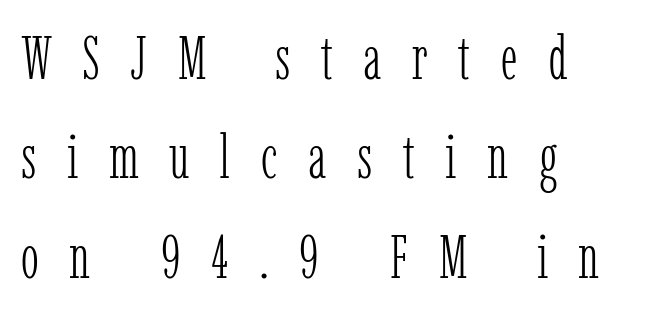
Q: Is the text bold? A: No.
Q: Is the text italic (slanted)? A: No, it is upright.
Q: Is the typeface a serif or a sans-serif typeface? A: Serif.
Q: Is the text underlined? A: No.
Q: How is the paragraph aligned? A: Left-aligned.
Q: Is the spacing between letters normal or unusually wide? A: Unusually wide.
Q: Is the spacing between lines tight, normal or loose? A: Normal.
Q: Width (condensed, normal, or wide)? A: Condensed.
Q: Stroke contrast? A: Low.
Q: x-height? A: Medium.
Q: Monospaced? A: No.
